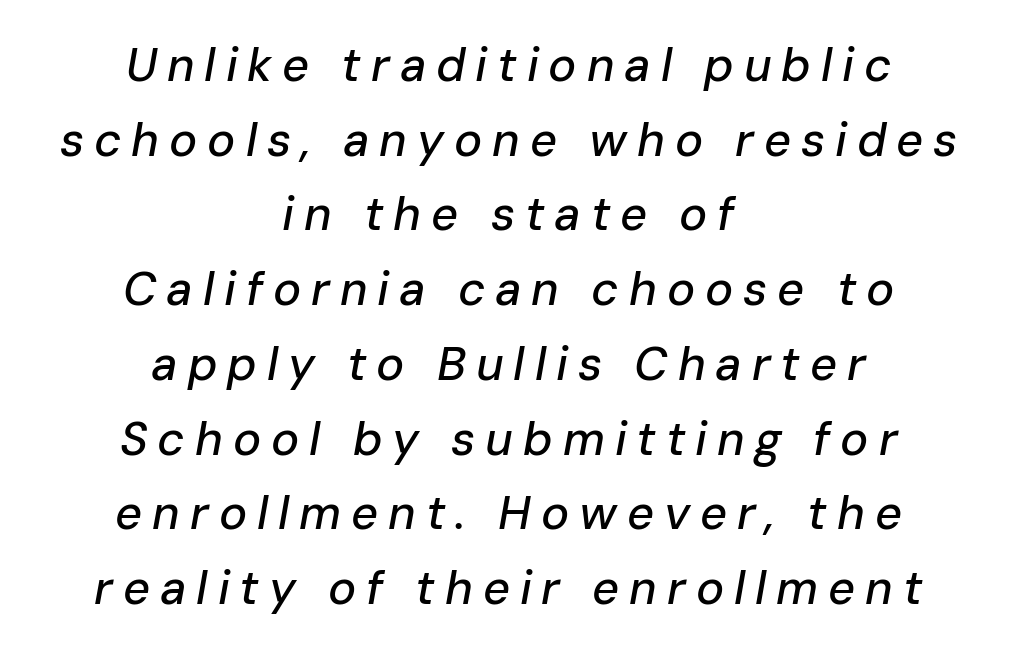
{"italic": "yes", "lean": "right", "slant_degrees": 10, "width": "normal", "stroke_contrast": "low", "x_height": "medium", "monospaced": "no", "underline": "no", "align": "center", "line_spacing": "normal", "line_spacing_ratio": 1.59, "letter_spacing": "wide", "letter_spacing_em": 0.21, "glyph_px": 47}
